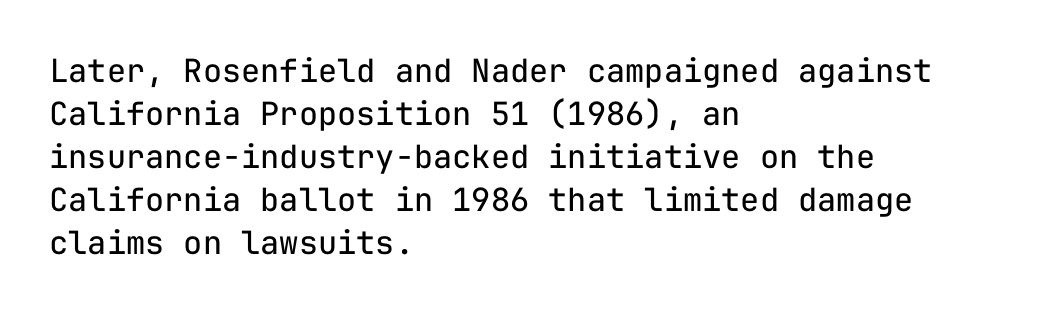
{"serif": "no", "italic": "no", "bold": "no", "weight": "regular", "width": "normal", "stroke_contrast": "low", "x_height": "medium", "monospaced": "yes", "underline": "no", "align": "left", "line_spacing": "normal", "line_spacing_ratio": 1.34, "letter_spacing": "normal", "letter_spacing_em": 0.0, "glyph_px": 32}
